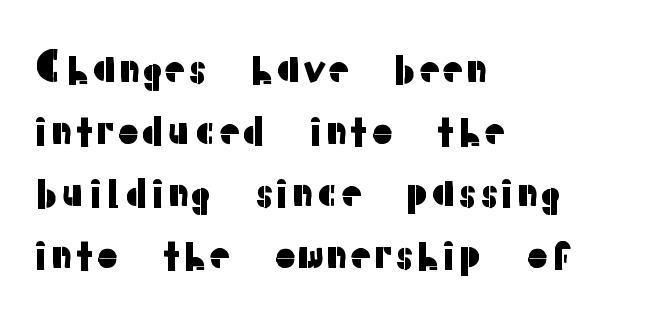
The image shows 41 px sans-serif type, upright; set left-aligned, normal line spacing (1.51x), normal letter spacing, not underlined; low stroke contrast and a medium x-height.
